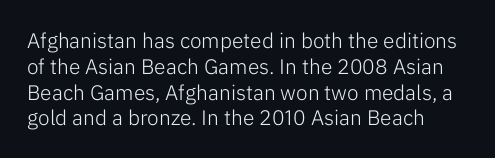
{"italic": "no", "bold": "no", "underline": "no", "line_spacing_ratio": 1.23, "letter_spacing": "normal", "letter_spacing_em": 0.0, "glyph_px": 21}
